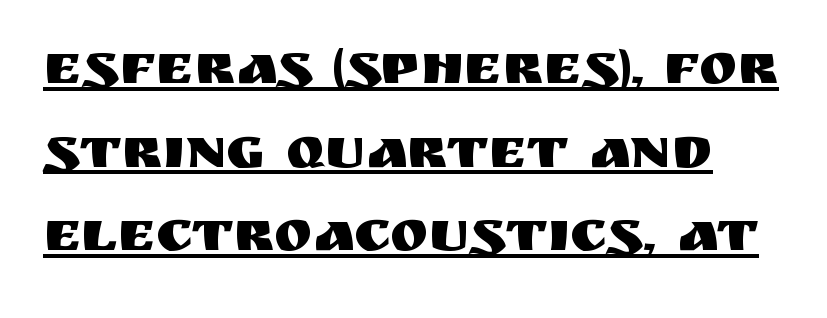
Q: Is the text italic (slanted)? A: No, it is upright.
Q: Is the typeface a serif or a sans-serif typeface? A: Sans-serif.
Q: Is the text underlined? A: Yes.
Q: Is the spacing between letters normal or unusually wide? A: Normal.
Q: Is the spacing between lines tight, normal or loose? A: Normal.
Q: Width (condensed, normal, or wide)? A: Normal.
Q: Stroke contrast? A: Medium.
Q: x-height? A: Large.
Q: Monospaced? A: No.
